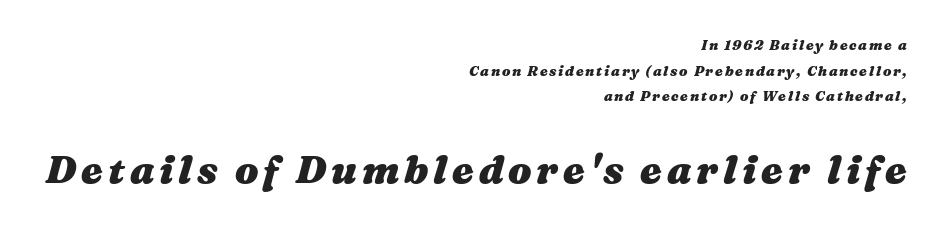
The image shows 39 px heavy, wide type, italic (leaning right); set right-aligned, line spacing 1.83x, not underlined; the second (bottom) block is 2.79x larger; medium stroke contrast and a medium x-height.
